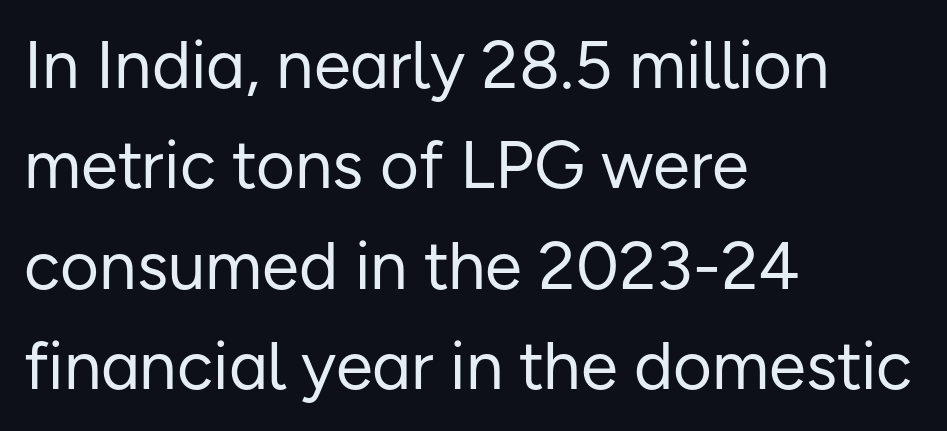
{"serif": "no", "italic": "no", "bold": "no", "weight": "regular", "width": "normal", "stroke_contrast": "low", "x_height": "medium", "monospaced": "no", "underline": "no", "align": "left", "line_spacing": "normal", "line_spacing_ratio": 1.5, "letter_spacing": "normal", "letter_spacing_em": 0.0, "glyph_px": 67}
